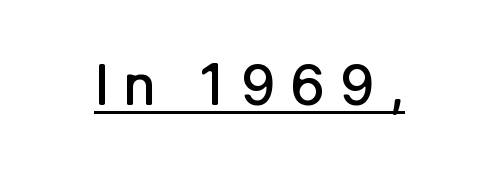
Q: Is the text bold? A: Semi-bold.
Q: Is the text italic (slanted)? A: No, it is upright.
Q: Is the typeface a serif or a sans-serif typeface? A: Sans-serif.
Q: Is the text underlined? A: Yes.
Q: Is the spacing between letters normal or unusually wide? A: Unusually wide.
Q: Width (condensed, normal, or wide)? A: Normal.
Q: Stroke contrast? A: Low.
Q: x-height? A: Medium.
Q: Monospaced? A: No.
